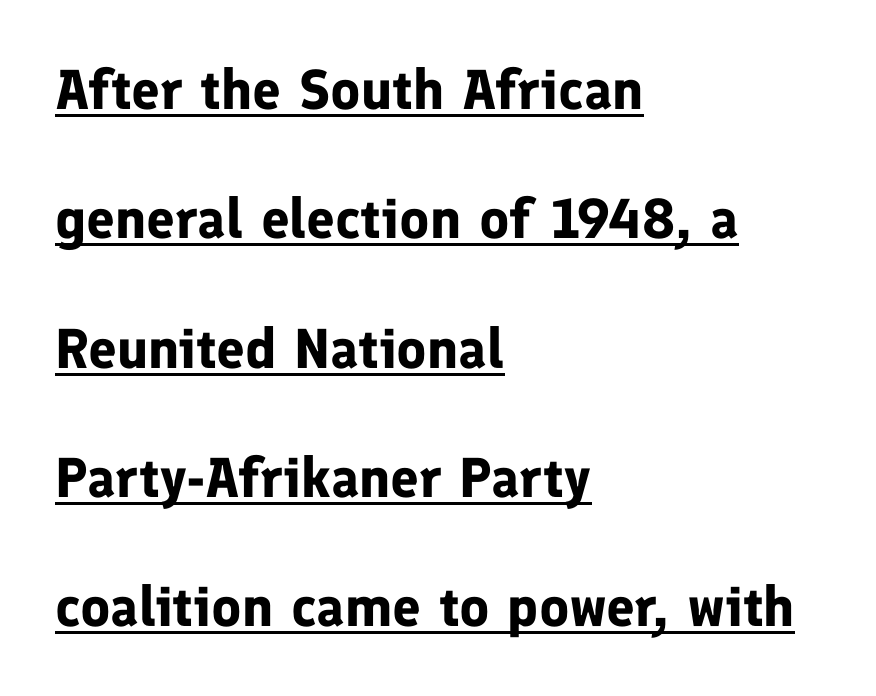
Rows of type keep a wide berth in the vertical direction. The face used here has the dense, thick strokes of a bold. No extra tracking has been applied to these lines. Caption: multi-line text, flush left, ragged right.
